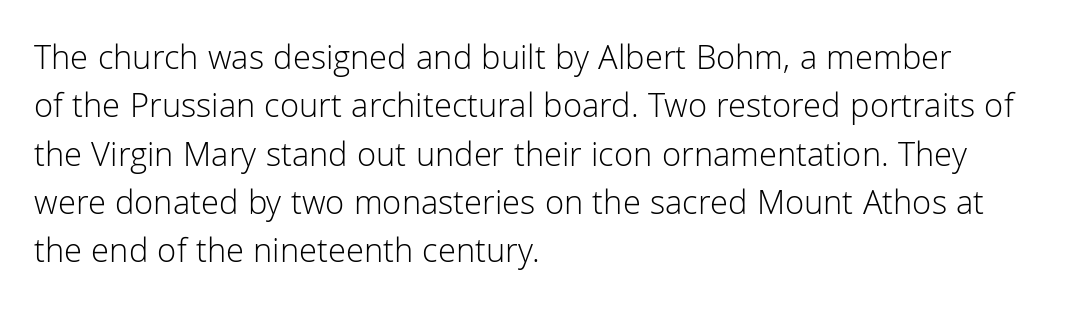
Q: Is the text bold? A: No.
Q: Is the text italic (slanted)? A: No, it is upright.
Q: Is the typeface a serif or a sans-serif typeface? A: Sans-serif.
Q: Is the text underlined? A: No.
Q: How is the paragraph aligned? A: Left-aligned.
Q: Is the spacing between letters normal or unusually wide? A: Normal.
Q: Is the spacing between lines tight, normal or loose? A: Normal.
Q: Width (condensed, normal, or wide)? A: Normal.
Q: Stroke contrast? A: Low.
Q: x-height? A: Medium.
Q: Monospaced? A: No.
